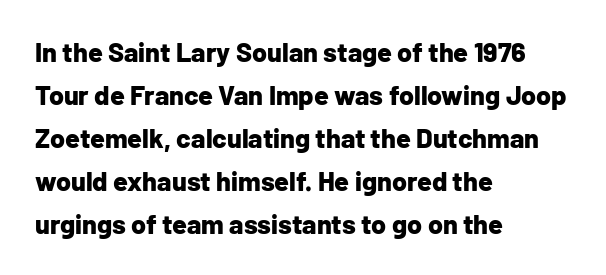
The image shows 27 px bold type, upright; set left-aligned, normal line spacing (1.59x), normal letter spacing, not underlined.
